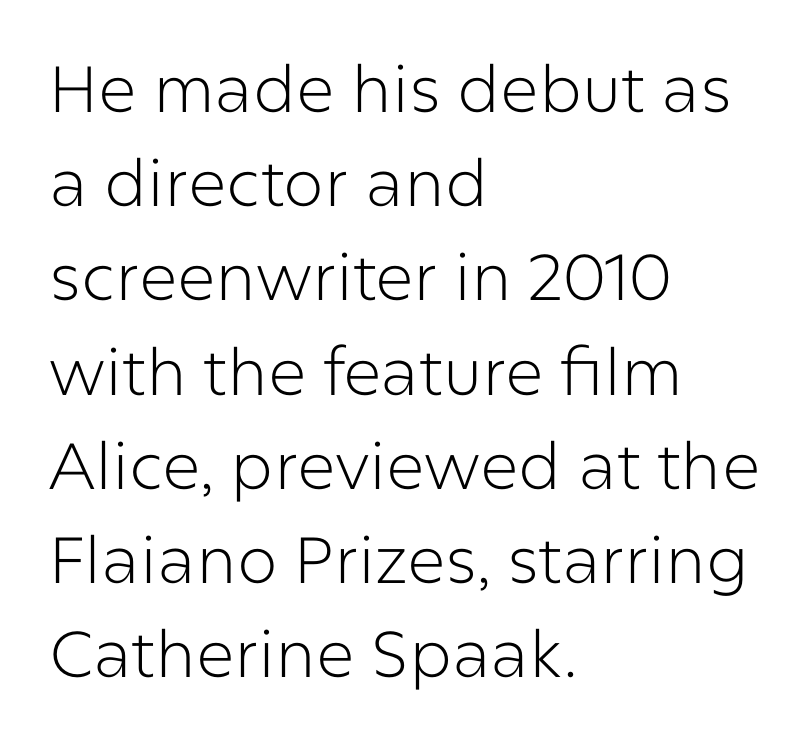
The image shows 65 px light sans-serif type, upright; set left-aligned, normal line spacing (1.45x), normal letter spacing, not underlined; low stroke contrast and a medium x-height.
